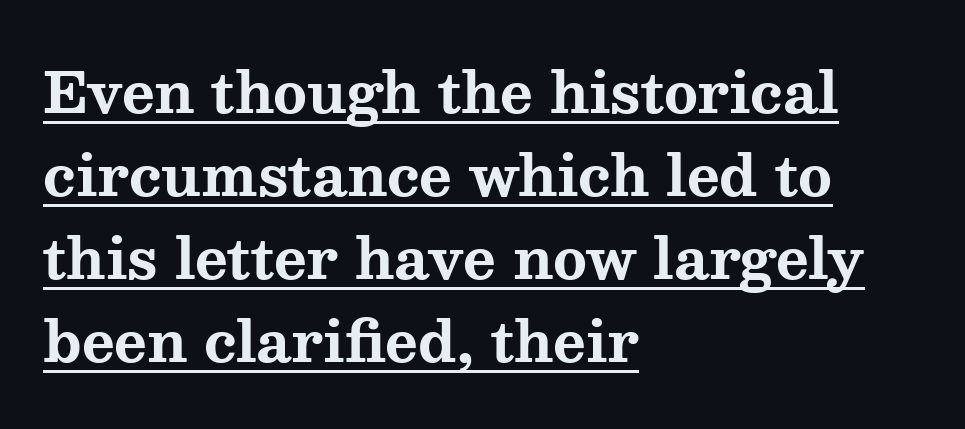
This sample uses plain, unmodified letter spacing. The glyphs are accompanied by a horizontal stroke just below them. Regarding serifs, this sample has them. Emphasis by weight is at full strength: bold. Posture: upright roman. This sample keeps an unexceptional amount of space between lines.
